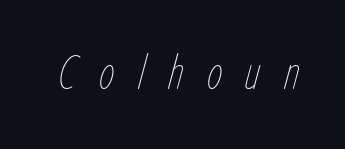
Q: Is the text bold? A: No.
Q: Is the text italic (slanted)? A: Yes, it leans right by about 15 degrees.
Q: Is the text underlined? A: No.
Q: Is the spacing between letters normal or unusually wide? A: Unusually wide.
Q: Width (condensed, normal, or wide)? A: Condensed.
Q: Stroke contrast? A: Low.
Q: x-height? A: Medium.
Q: Monospaced? A: No.
